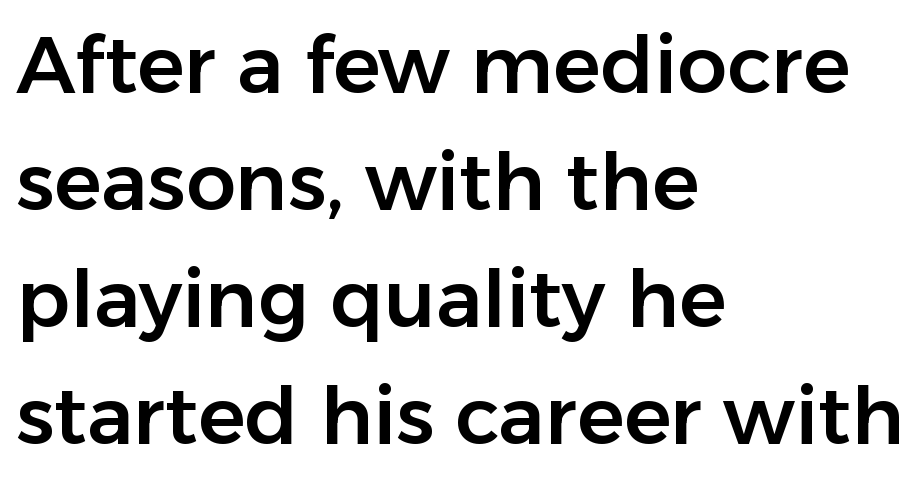
The image shows 79 px sans-serif type, upright; set left-aligned, normal line spacing (1.48x), normal letter spacing, not underlined; low stroke contrast and a medium x-height.
